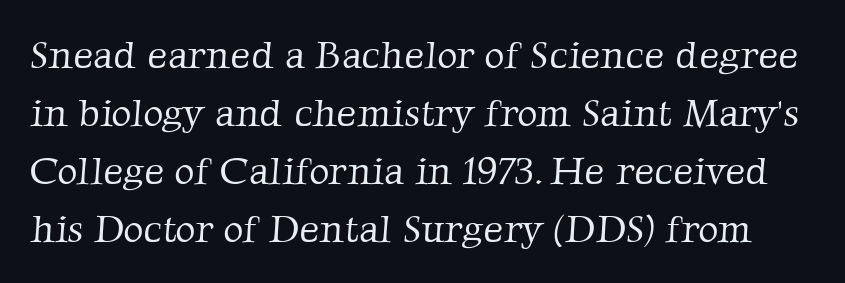
Q: Is the text bold? A: No.
Q: Is the typeface a serif or a sans-serif typeface? A: Serif.
Q: Is the text underlined? A: No.
Q: Is the spacing between letters normal or unusually wide? A: Normal.
Q: Is the spacing between lines tight, normal or loose? A: Normal.
Q: Width (condensed, normal, or wide)? A: Normal.
Q: Stroke contrast? A: Low.
Q: x-height? A: Medium.
Q: Monospaced? A: No.
